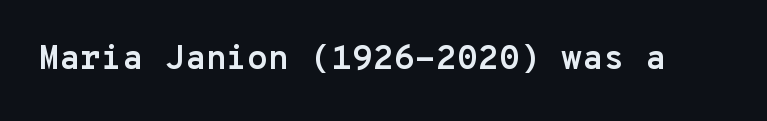
{"serif": "no", "italic": "no", "bold": "yes", "weight": "semibold", "width": "normal", "stroke_contrast": "low", "x_height": "medium", "monospaced": "yes", "underline": "no", "letter_spacing": "normal", "letter_spacing_em": 0.0, "glyph_px": 34}
